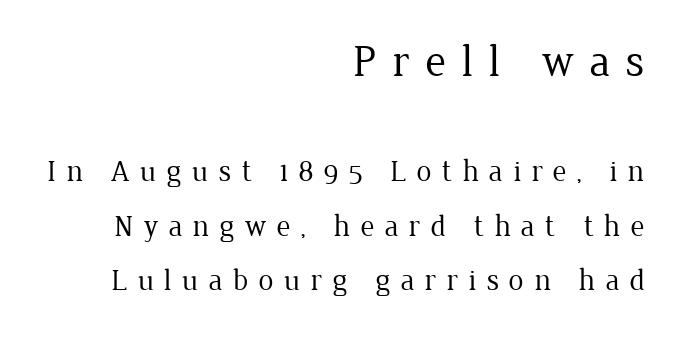
{"serif": "yes", "italic": "no", "bold": "no", "weight": "regular", "width": "normal", "stroke_contrast": "low", "x_height": "medium", "monospaced": "no", "underline": "no", "align": "right", "line_spacing_ratio": 1.81, "letter_spacing": "wide", "letter_spacing_em": 0.34, "larger_block": "first", "size_ratio": 1.5, "glyph_px": 45}
